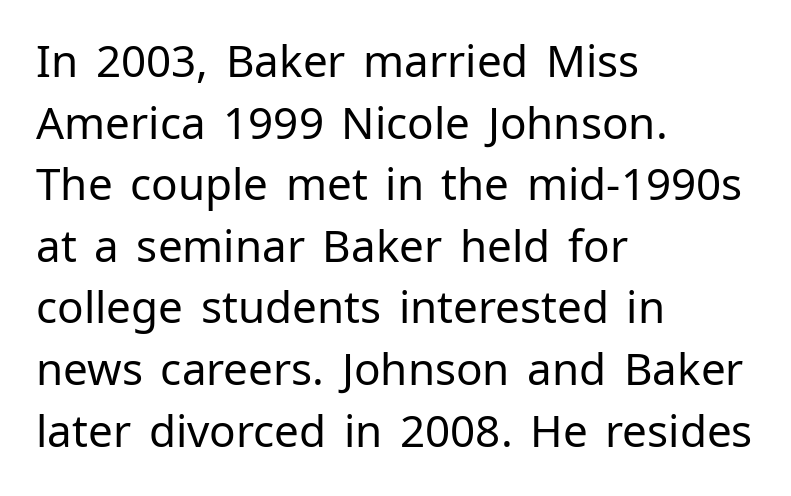
{"serif": "no", "italic": "no", "bold": "no", "weight": "regular", "width": "normal", "stroke_contrast": "low", "x_height": "medium", "monospaced": "no", "underline": "no", "align": "left", "line_spacing": "normal", "line_spacing_ratio": 1.4, "letter_spacing": "normal", "letter_spacing_em": 0.0, "glyph_px": 44}
